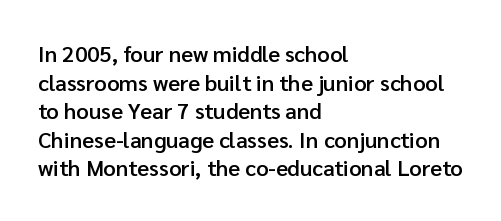
The image shows 22 px text type, upright; set left-aligned, normal line spacing (1.3x), normal letter spacing, not underlined.
